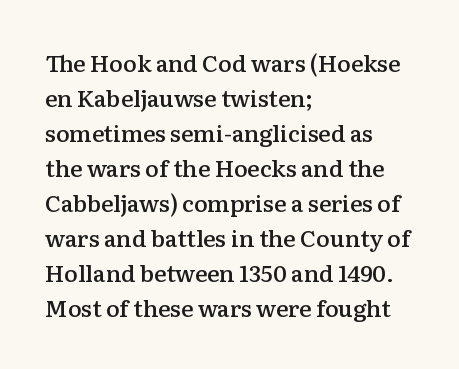
{"italic": "no", "bold": "semi", "underline": "no", "align": "left", "line_spacing": "normal", "line_spacing_ratio": 1.52, "letter_spacing": "normal", "letter_spacing_em": 0.0, "glyph_px": 23}
